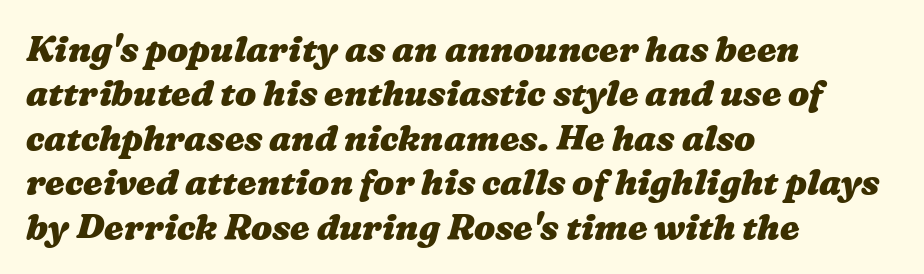
{"bold": "yes", "weight": "heavy", "width": "wide", "stroke_contrast": "medium", "x_height": "medium", "monospaced": "no", "underline": "no", "align": "left", "line_spacing": "normal", "line_spacing_ratio": 1.27, "letter_spacing": "normal", "letter_spacing_em": 0.0, "glyph_px": 35}
